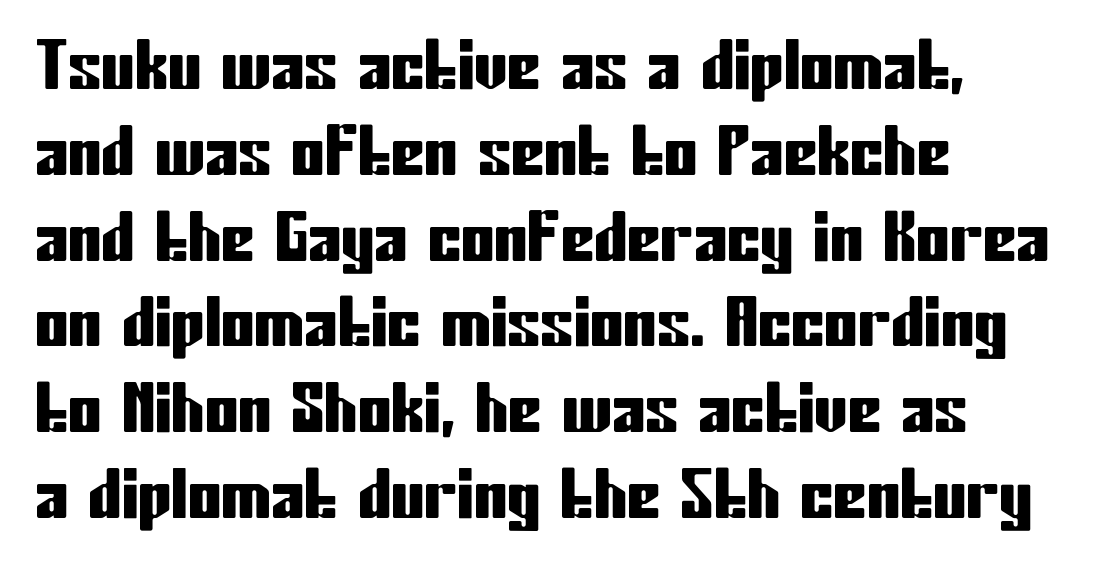
The image shows 67 px condensed sans-serif type, upright; set left-aligned, normal line spacing (1.28x), normal letter spacing, not underlined; low stroke contrast and a medium x-height.
